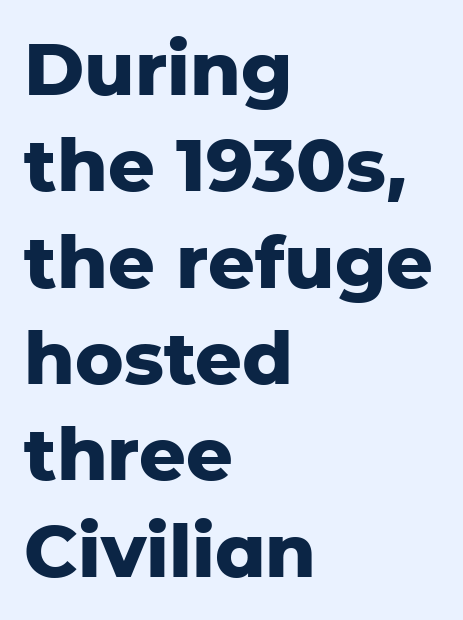
Q: Is the text bold? A: Yes.
Q: Is the text italic (slanted)? A: No, it is upright.
Q: Is the typeface a serif or a sans-serif typeface? A: Sans-serif.
Q: Is the text underlined? A: No.
Q: How is the paragraph aligned? A: Left-aligned.
Q: Is the spacing between letters normal or unusually wide? A: Normal.
Q: Is the spacing between lines tight, normal or loose? A: Normal.
Q: Width (condensed, normal, or wide)? A: Normal.
Q: Stroke contrast? A: Low.
Q: x-height? A: Medium.
Q: Monospaced? A: No.
